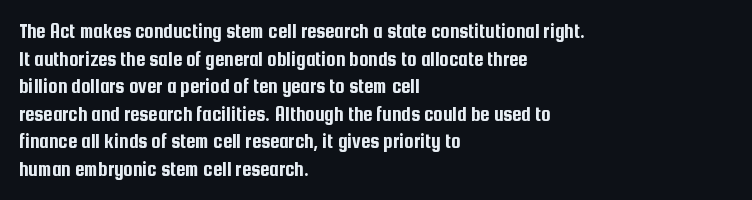
Q: Is the text italic (slanted)? A: No, it is upright.
Q: Is the text underlined? A: No.
Q: How is the paragraph aligned? A: Left-aligned.
Q: Is the spacing between letters normal or unusually wide? A: Normal.
Q: Is the spacing between lines tight, normal or loose? A: Normal.
